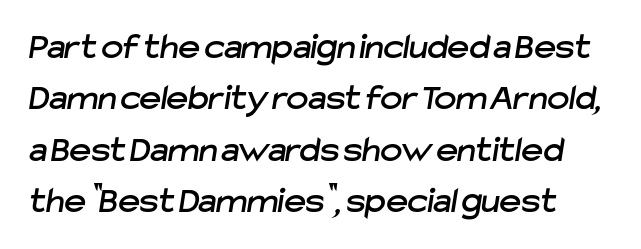
The image shows 37 px sans-serif type; set normal line spacing (1.39x), normal letter spacing, not underlined; low stroke contrast and a medium x-height.
